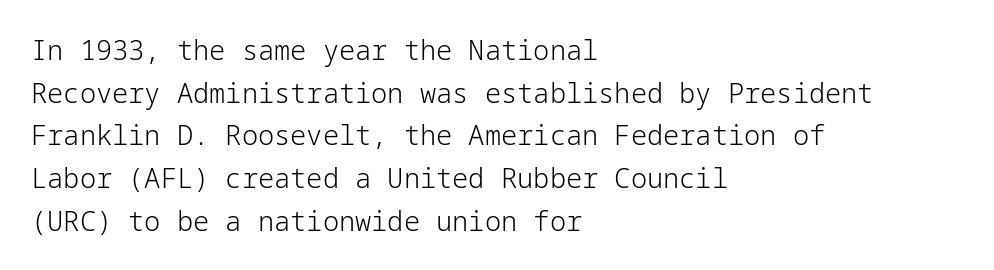
Q: Is the text bold? A: No.
Q: Is the text italic (slanted)? A: No, it is upright.
Q: Is the text underlined? A: No.
Q: How is the paragraph aligned? A: Left-aligned.
Q: Is the spacing between letters normal or unusually wide? A: Normal.
Q: Is the spacing between lines tight, normal or loose? A: Normal.
